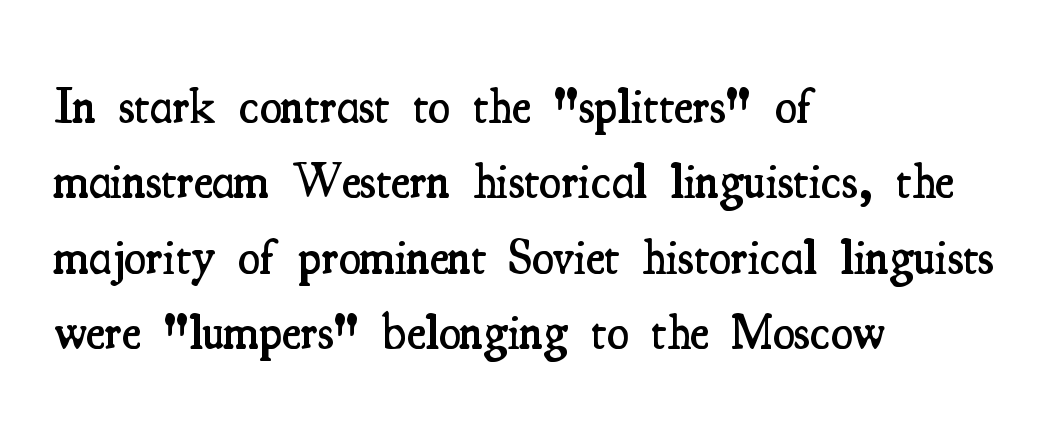
The image shows 50 px semibold, condensed serif type, upright; set left-aligned, normal line spacing (1.51x), normal letter spacing, not underlined; medium stroke contrast and a small x-height.
